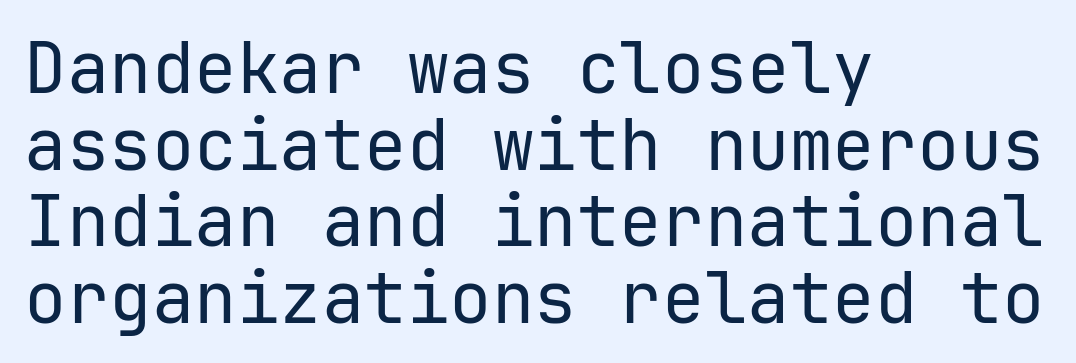
Spacing between characters is what you'd get straight out of the box. Unlike a traditional serif, this face leaves its strokes unadorned. The gap between lines stays unmarked. Horizontal bands of white between lines are thin slivers.
